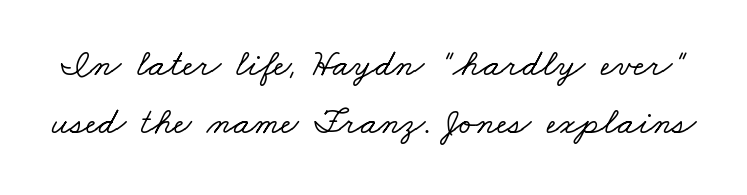
Think of a printed novel: that variable character pitch is what you see here. No extra tracking has been applied to these lines. Stroke terminals: seriffed. The line-height multiplier appears to be the usual default. A bare baseline throughout the passage.
